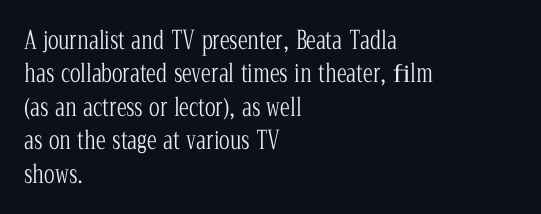
Notice how the stems are strictly vertical — no italics here. Clear beneath every line of the passage. Compared with typical paragraphs, the rows here are spaced about the same. The letters look calm and open, with moderate or lighter stems. Spacing between characters is what you'd get straight out of the box.
